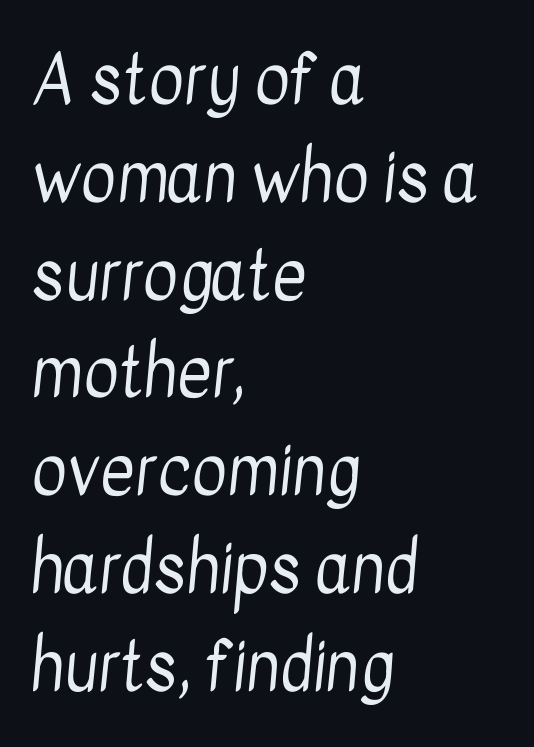
The letterforms sit shoulder to shoulder at normal distance. The specimen omits any rule beneath the text block's lines. What kind of face is this? One without serifs — a sans. These lines sit exactly where default settings would place them. You could not count columns in this text — the font is proportionally spaced. Reading down the block, your eye returns to a fixed left position each line.
